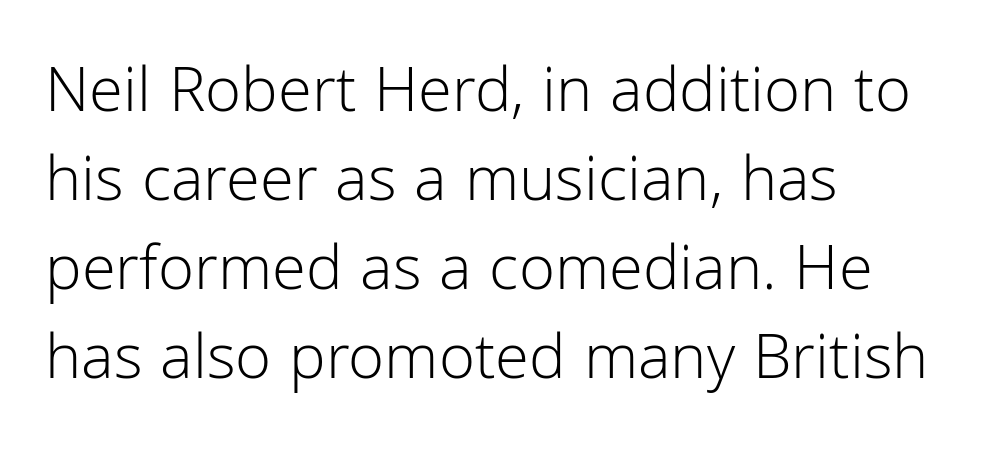
Horizontal bands of white between lines are of average thickness. Inter-character spacing is left at the font's built-in metrics. Grotesque or geometric, the face here clearly has no serifs. The passage shown is not bold in any degree.
